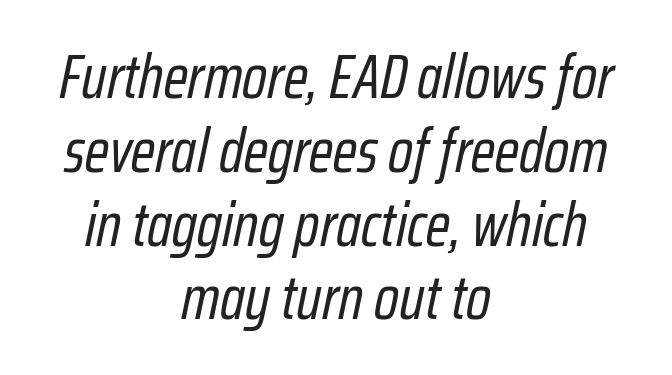
{"italic": "yes", "lean": "right", "slant_degrees": 12, "bold": "no", "weight": "regular", "width": "condensed", "stroke_contrast": "low", "x_height": "medium", "monospaced": "no", "underline": "no", "align": "center", "line_spacing_ratio": 1.21, "letter_spacing": "normal", "letter_spacing_em": 0.0, "glyph_px": 61}
